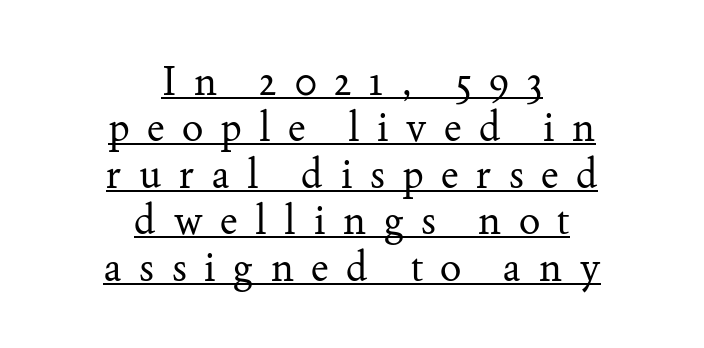
Rendered with straight, roman letterforms. Is this a fixed-width face? No — the glyphs have proportional, varying widths. The rag falls on both sides of this text block equally. The font is comparable to plain body text, perhaps lighter. The tracking reads as deliberately expanded to a designer's eye.
